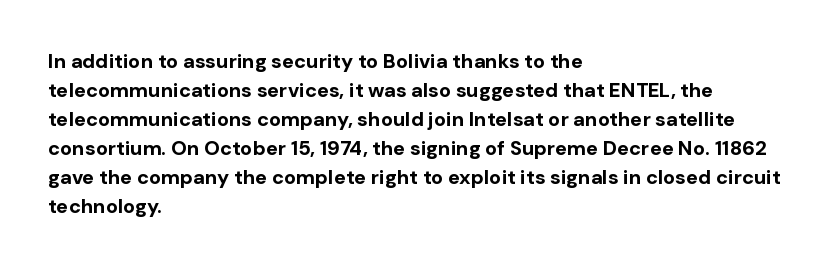
{"italic": "no", "bold": "yes", "underline": "no", "align": "left", "line_spacing": "normal", "line_spacing_ratio": 1.45, "letter_spacing": "normal", "letter_spacing_em": 0.0, "glyph_px": 20}
